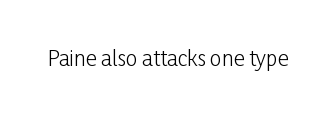
The image shows 21 px text type, upright; set normal letter spacing, not underlined.
